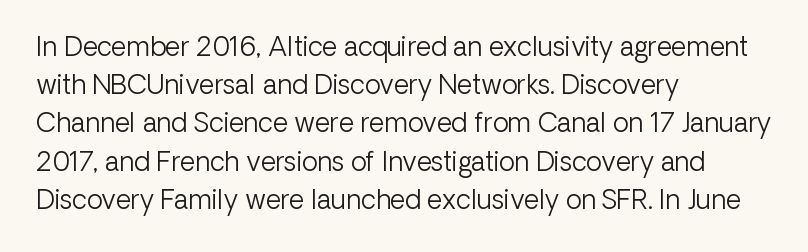
Q: Is the text bold? A: No.
Q: Is the text italic (slanted)? A: No, it is upright.
Q: Is the text underlined? A: No.
Q: How is the paragraph aligned? A: Left-aligned.
Q: Is the spacing between letters normal or unusually wide? A: Normal.
Q: Is the spacing between lines tight, normal or loose? A: Normal.
